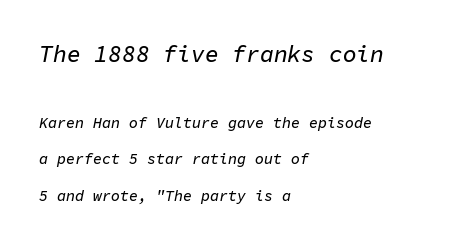
The image shows 23 px text type, italic (leaning right); set left-aligned, loose line spacing (2.42x), normal letter spacing, not underlined; the first (top) block is 1.53x larger.
